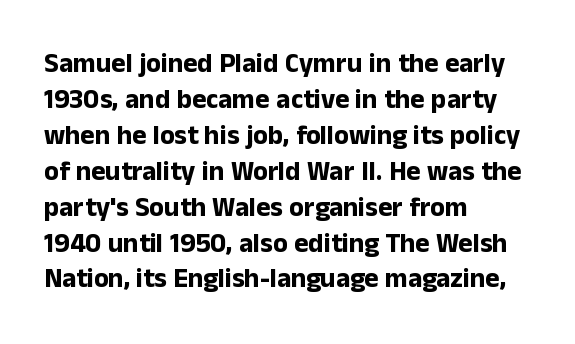
The image shows 27 px bold type, upright; set left-aligned, normal line spacing (1.33x), normal letter spacing, not underlined.
